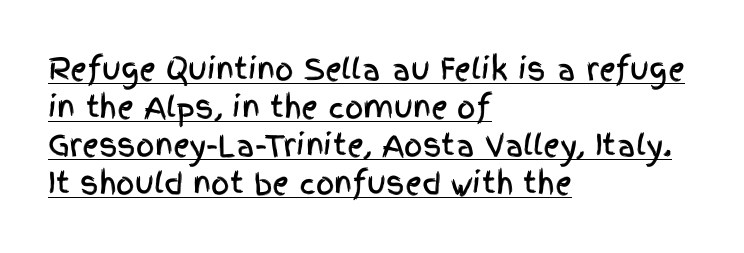
The image shows 29 px condensed sans-serif type, upright; set left-aligned, normal line spacing (1.31x), normal letter spacing, underlined; a large x-height.
